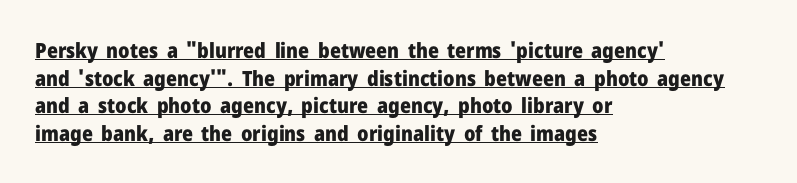
If you drew a line through each stem, it would be perfectly vertical. The specimen includes a rule beneath the text block's lines. Thick stems and heavy bowls — unmistakably bold. Typeset ragged right — the left edge is the straight one. The lines sit at an ordinary, default distance from one another. A typesetter would call this zero additional tracking.
